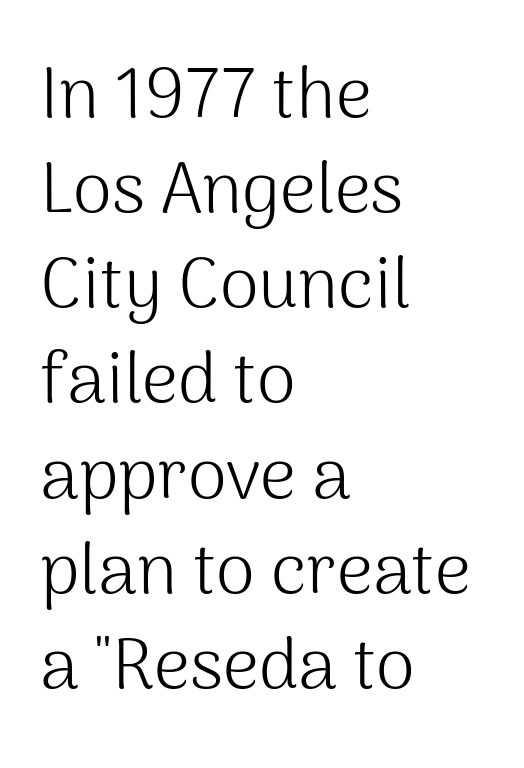
{"serif": "no", "italic": "no", "bold": "no", "weight": "light", "width": "normal", "stroke_contrast": "medium", "x_height": "medium", "monospaced": "no", "underline": "no", "align": "left", "line_spacing": "normal", "line_spacing_ratio": 1.34, "letter_spacing": "normal", "letter_spacing_em": 0.0, "glyph_px": 71}
